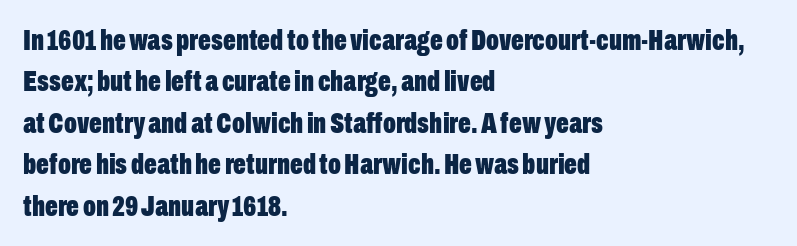
The image shows 30 px bold, condensed sans-serif type, upright; set left-aligned, normal line spacing (1.38x), normal letter spacing, not underlined; low stroke contrast and a medium x-height.
